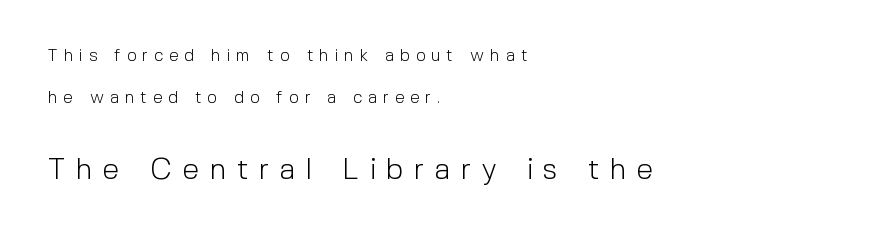
The image shows 30 px light sans-serif type, upright; set left-aligned, loose line spacing (2.48x), unusually wide letter spacing (+0.35 em), not underlined; the second (bottom) block is 1.76x larger; a medium x-height.
